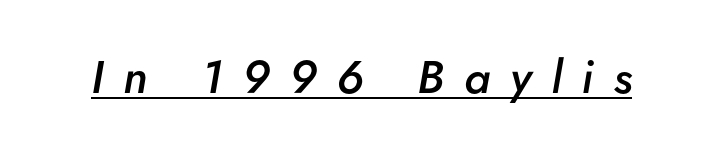
The image shows 46 px semibold type, italic (leaning right); set unusually wide letter spacing (+0.43 em), underlined; low stroke contrast and a small x-height.
